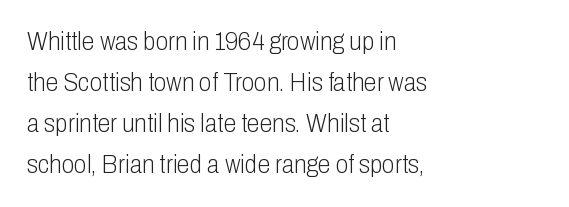
Q: Is the text bold? A: No.
Q: Is the text italic (slanted)? A: No, it is upright.
Q: Is the text underlined? A: No.
Q: How is the paragraph aligned? A: Left-aligned.
Q: Is the spacing between letters normal or unusually wide? A: Normal.
Q: Is the spacing between lines tight, normal or loose? A: Normal.
